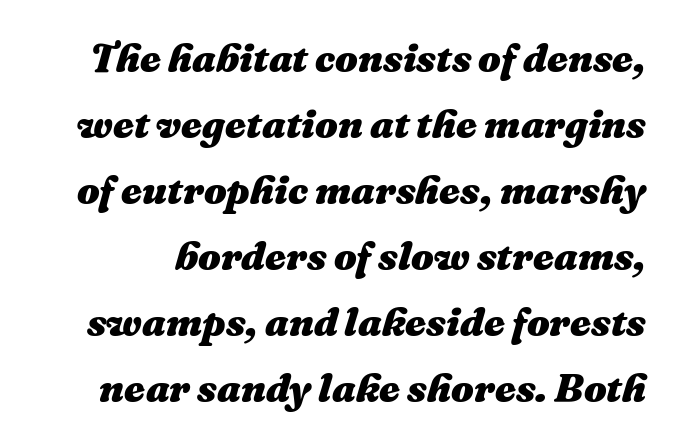
Proportional: the letters do not fall into vertical columns. Compared with typical body copy, the letter spacing here is the same. Honestly, there is no underline to notice here at all. Students, observe: this is what conventionally led text looks like. Weight check: bold — yes, fully. Slant detected: the letters are inclined.
